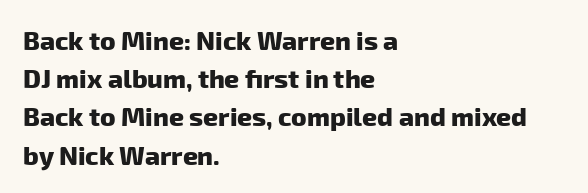
Q: Is the text bold? A: Yes.
Q: Is the text underlined? A: No.
Q: How is the paragraph aligned? A: Left-aligned.
Q: Is the spacing between letters normal or unusually wide? A: Normal.
Q: Is the spacing between lines tight, normal or loose? A: Normal.
